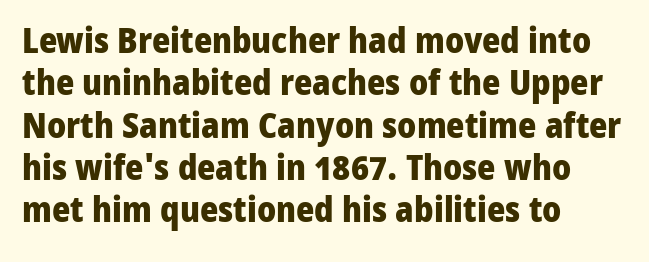
The face used here is rendered with its standard letterfit. The words here are not underlined. Students, this is bold: see how much ink each stroke carries. Left-aligned paragraph, ragged on the right.
